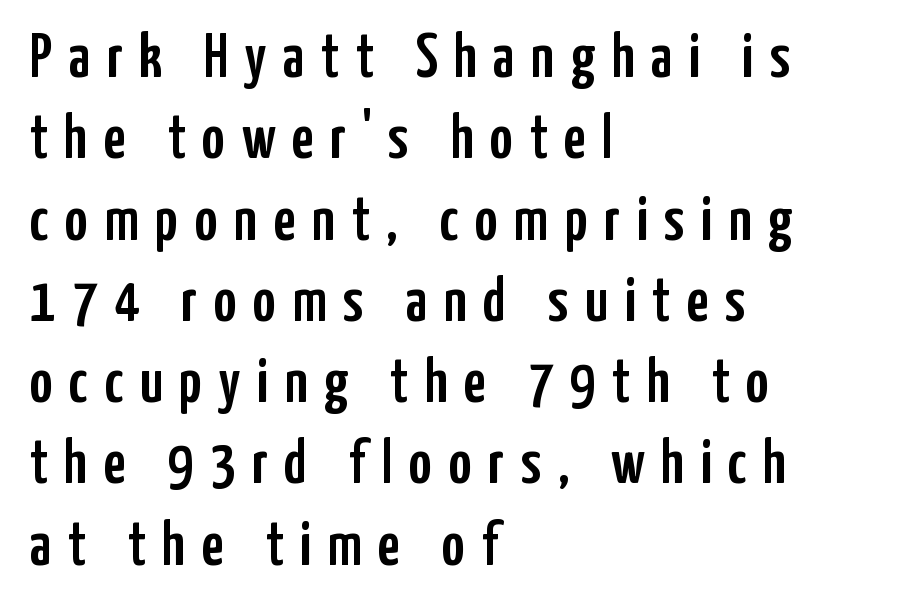
Q: Is the text italic (slanted)? A: No, it is upright.
Q: Is the typeface a serif or a sans-serif typeface? A: Sans-serif.
Q: Is the text underlined? A: No.
Q: How is the paragraph aligned? A: Left-aligned.
Q: Is the spacing between letters normal or unusually wide? A: Unusually wide.
Q: Is the spacing between lines tight, normal or loose? A: Normal.
Q: Width (condensed, normal, or wide)? A: Condensed.
Q: Stroke contrast? A: Low.
Q: x-height? A: Medium.
Q: Monospaced? A: No.
